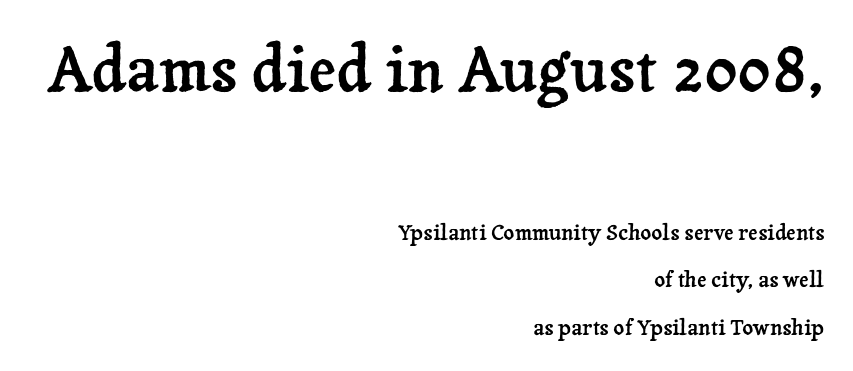
The image shows 62 px serif type, upright; set right-aligned, loose line spacing (2.26x), normal letter spacing, not underlined; the first (top) block is 2.95x larger; low stroke contrast and a medium x-height.
